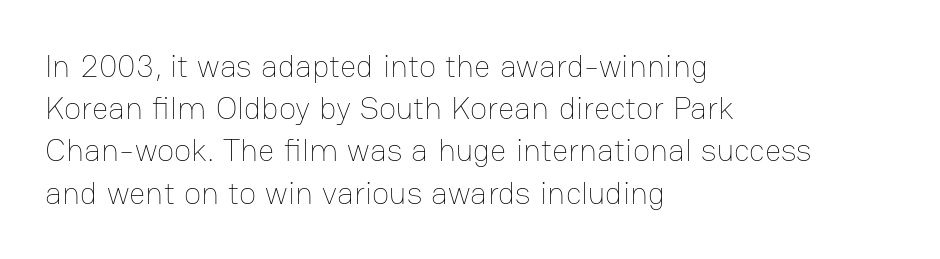
Q: Is the text bold? A: No.
Q: Is the text italic (slanted)? A: No, it is upright.
Q: Is the text underlined? A: No.
Q: How is the paragraph aligned? A: Left-aligned.
Q: Is the spacing between letters normal or unusually wide? A: Normal.
Q: Is the spacing between lines tight, normal or loose? A: Normal.
Q: Width (condensed, normal, or wide)? A: Normal.
Q: Stroke contrast? A: Low.
Q: x-height? A: Medium.
Q: Monospaced? A: No.
